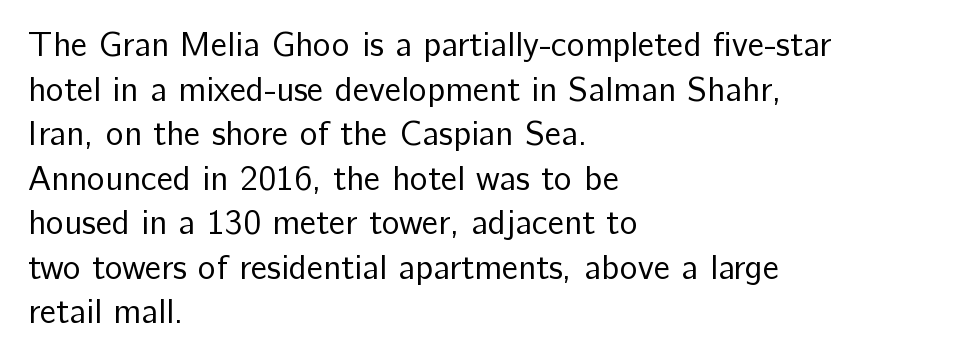
Unlike a traditional serif, this face leaves its strokes unadorned. This is roman type, the default non-slanted kind. Leading matches the norm, producing a regular column. Compared with a typical body face, this is equally light or lighter still. Is this a fixed-width face? No — the glyphs have proportional, varying widths.
